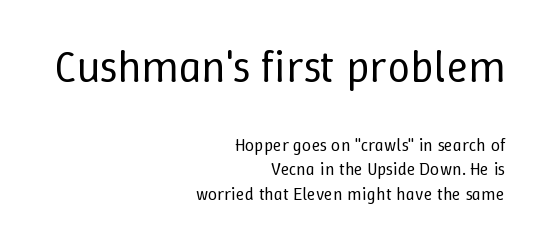
{"italic": "no", "bold": "no", "weight": "regular", "width": "normal", "stroke_contrast": "low", "x_height": "medium", "monospaced": "no", "underline": "no", "align": "right", "line_spacing": "normal", "line_spacing_ratio": 1.34, "letter_spacing": "normal", "letter_spacing_em": 0.0, "larger_block": "first", "size_ratio": 2.5, "glyph_px": 45}
